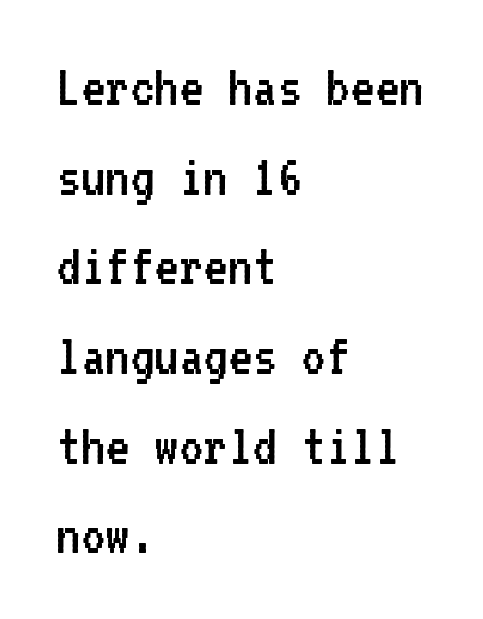
The image shows 59 px regular-weight sans-serif type, upright, monospaced; set left-aligned, normal line spacing (1.52x), normal letter spacing, not underlined; low stroke contrast and a medium x-height.
